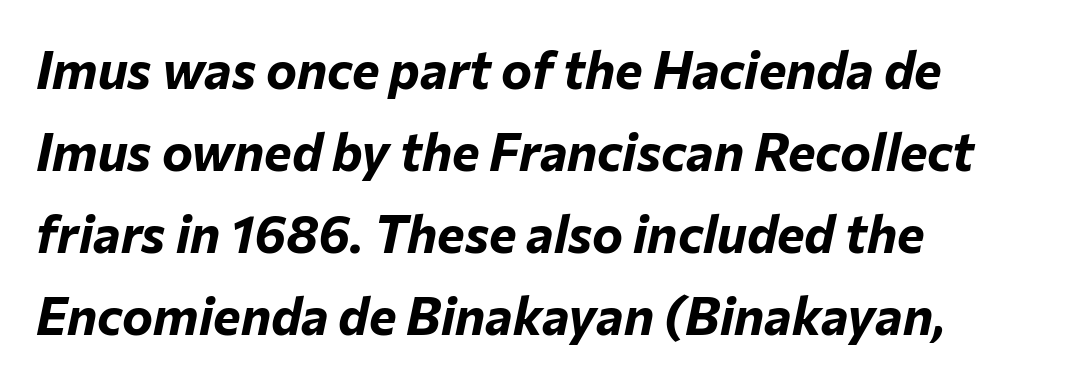
{"italic": "yes", "lean": "right", "slant_degrees": 12, "bold": "yes", "weight": "bold", "width": "normal", "stroke_contrast": "low", "x_height": "medium", "monospaced": "no", "underline": "no", "align": "left", "line_spacing": "normal", "line_spacing_ratio": 1.58, "letter_spacing": "normal", "letter_spacing_em": 0.0, "glyph_px": 52}
